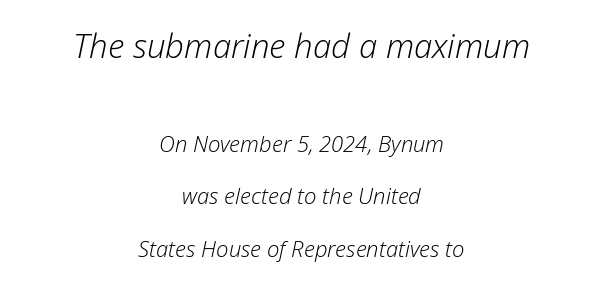
{"italic": "yes", "lean": "right", "slant_degrees": 12, "bold": "no", "weight": "light", "width": "normal", "stroke_contrast": "low", "x_height": "medium", "monospaced": "no", "underline": "no", "align": "center", "line_spacing": "loose", "line_spacing_ratio": 2.4, "letter_spacing": "normal", "letter_spacing_em": 0.0, "larger_block": "first", "size_ratio": 1.5, "glyph_px": 33}
